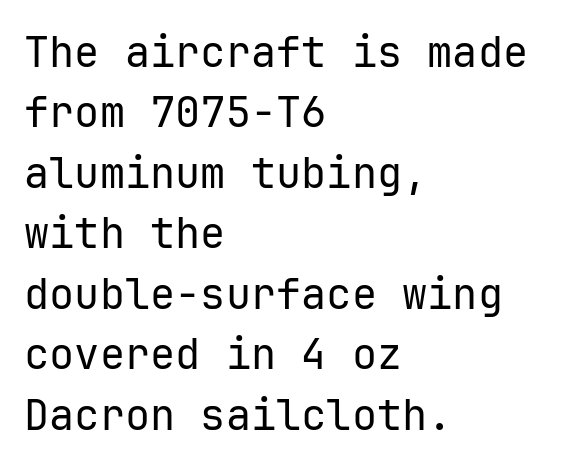
Q: Is the text bold? A: No.
Q: Is the text italic (slanted)? A: No, it is upright.
Q: Is the typeface a serif or a sans-serif typeface? A: Sans-serif.
Q: Is the text underlined? A: No.
Q: How is the paragraph aligned? A: Left-aligned.
Q: Is the spacing between letters normal or unusually wide? A: Normal.
Q: Is the spacing between lines tight, normal or loose? A: Normal.
Q: Width (condensed, normal, or wide)? A: Normal.
Q: Stroke contrast? A: Low.
Q: x-height? A: Medium.
Q: Monospaced? A: Yes.
